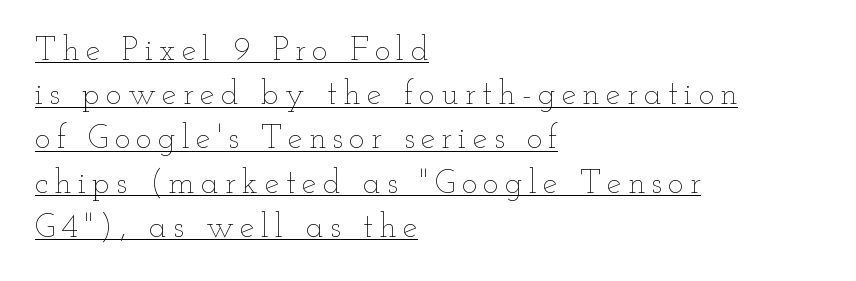
Q: Is the text bold? A: No.
Q: Is the text italic (slanted)? A: No, it is upright.
Q: Is the text underlined? A: Yes.
Q: How is the paragraph aligned? A: Left-aligned.
Q: Is the spacing between lines tight, normal or loose? A: Normal.
Q: Width (condensed, normal, or wide)? A: Wide.
Q: Stroke contrast? A: Low.
Q: x-height? A: Small.
Q: Monospaced? A: No.
